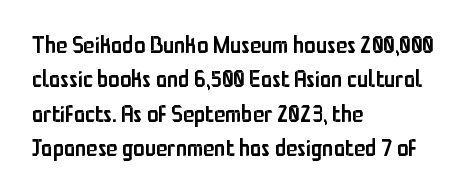
{"italic": "no", "bold": "semi", "underline": "no", "align": "left", "line_spacing": "normal", "line_spacing_ratio": 1.49, "letter_spacing": "normal", "letter_spacing_em": 0.0, "glyph_px": 23}
